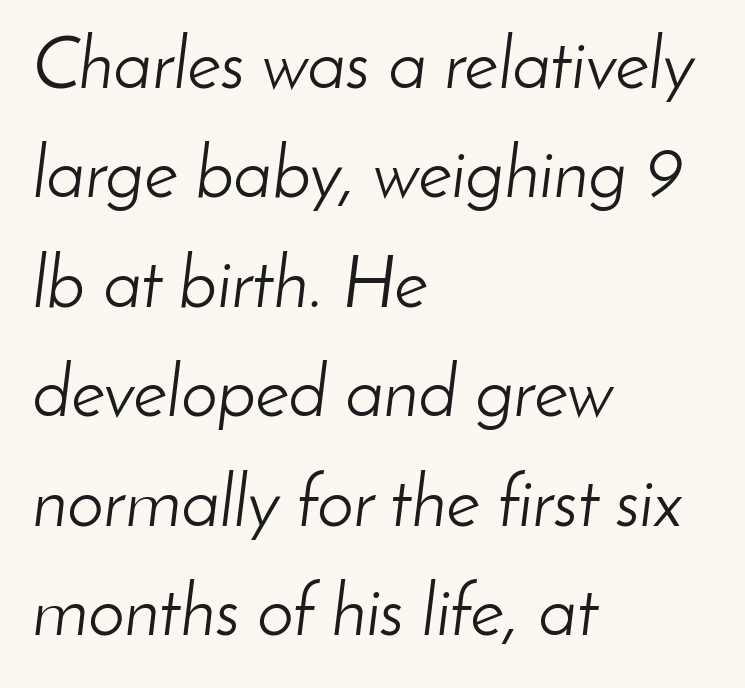
{"italic": "yes", "lean": "right", "slant_degrees": 8, "bold": "no", "weight": "light", "width": "normal", "stroke_contrast": "low", "x_height": "small", "monospaced": "no", "underline": "no", "align": "left", "line_spacing": "normal", "line_spacing_ratio": 1.5, "letter_spacing": "normal", "letter_spacing_em": 0.0, "glyph_px": 73}
